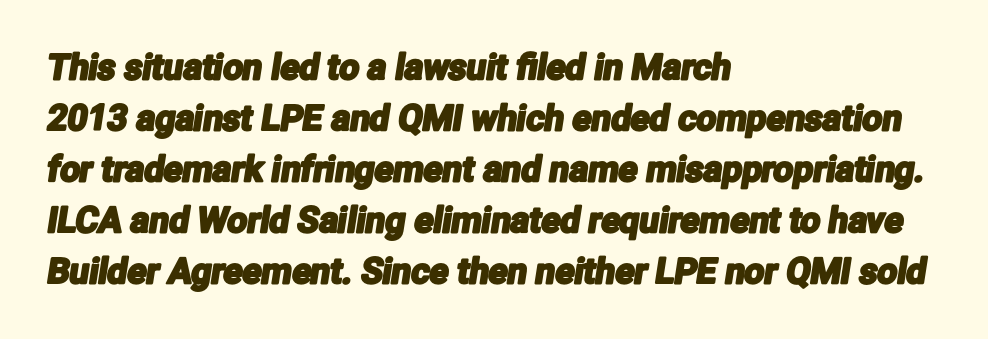
Q: Is the typeface a serif or a sans-serif typeface? A: Sans-serif.
Q: Is the text underlined? A: No.
Q: How is the paragraph aligned? A: Left-aligned.
Q: Is the spacing between letters normal or unusually wide? A: Normal.
Q: Is the spacing between lines tight, normal or loose? A: Normal.
Q: Width (condensed, normal, or wide)? A: Condensed.
Q: Stroke contrast? A: Low.
Q: x-height? A: Medium.
Q: Monospaced? A: No.
